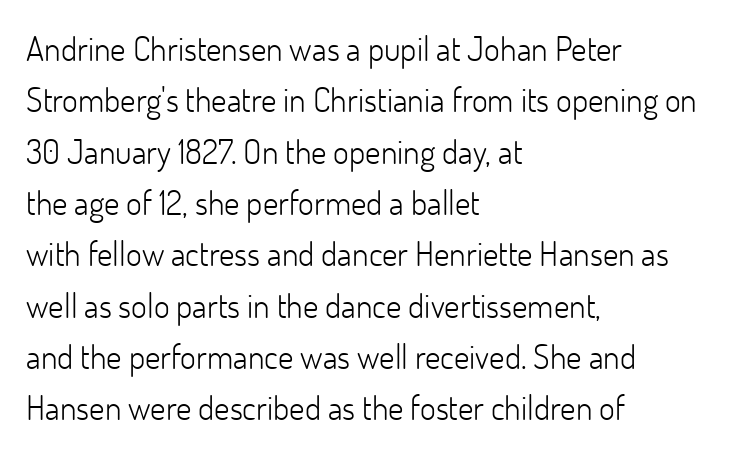
The image shows 34 px light sans-serif type, upright; set left-aligned, normal line spacing (1.51x), normal letter spacing, not underlined; low stroke contrast and a small x-height.
